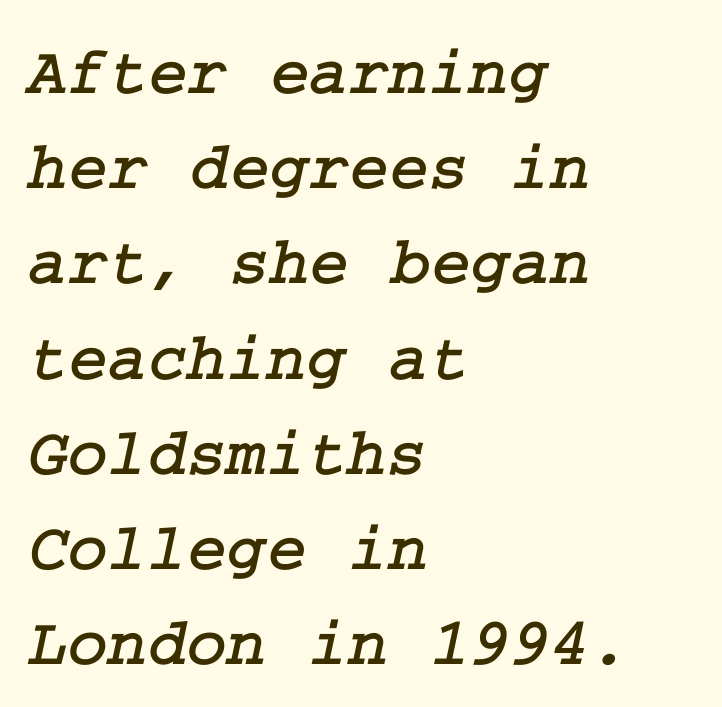
The image shows 68 px serif type; set left-aligned, normal line spacing (1.4x), normal letter spacing, not underlined; low stroke contrast and a medium x-height.
